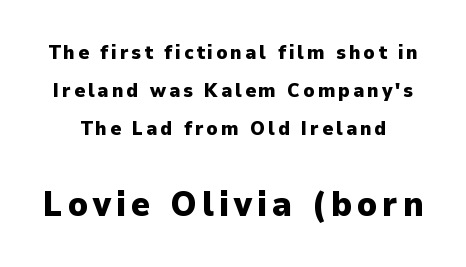
{"serif": "no", "italic": "no", "bold": "yes", "weight": "heavy", "width": "normal", "stroke_contrast": "low", "x_height": "medium", "monospaced": "no", "underline": "no", "line_spacing": "loose", "line_spacing_ratio": 1.9, "larger_block": "second", "size_ratio": 1.75, "glyph_px": 35}
